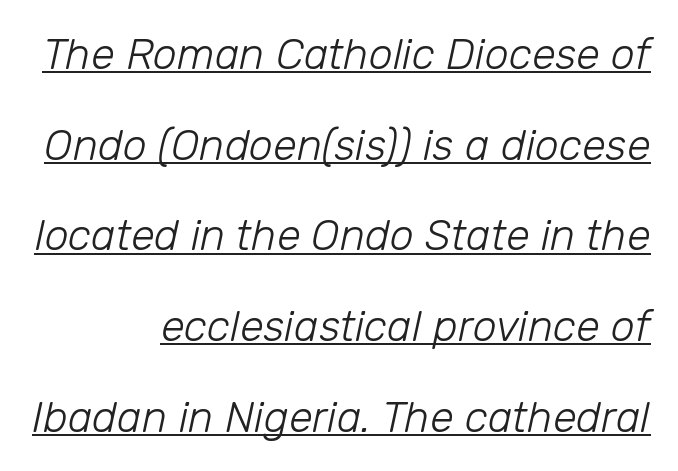
Do the characters align in a grid? No, the font is proportional. No chunkiness to these letters — they're not bold. How are the letters spaced? Ordinarily, with no added tracking. The leading is generous, giving the passage an open texture.
